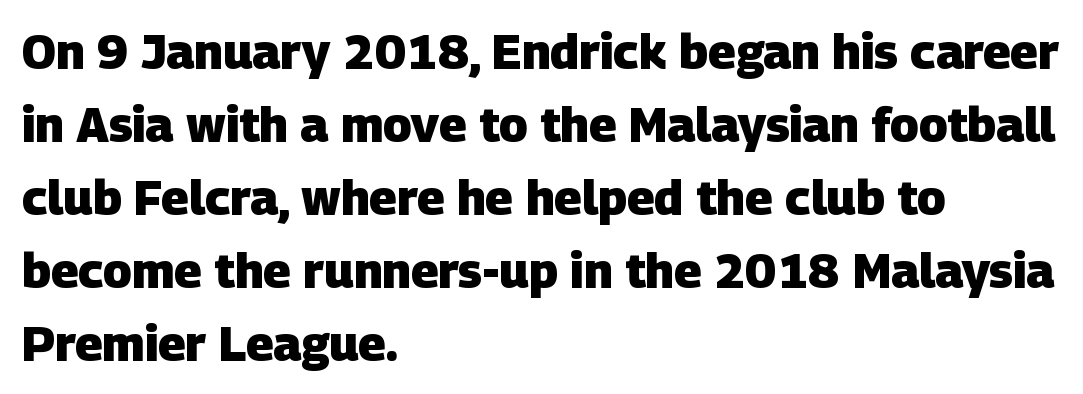
The image shows 48 px heavy sans-serif type; set left-aligned, normal line spacing (1.52x), normal letter spacing, not underlined; low stroke contrast and a large x-height.
